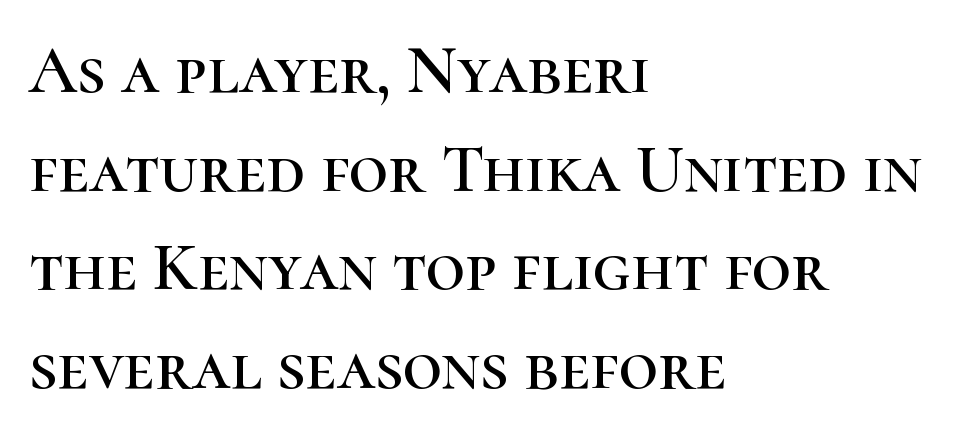
{"serif": "yes", "italic": "no", "width": "normal", "stroke_contrast": "high", "x_height": "medium", "monospaced": "no", "underline": "no", "align": "left", "line_spacing": "normal", "line_spacing_ratio": 1.45, "letter_spacing": "normal", "letter_spacing_em": 0.0, "glyph_px": 68}
